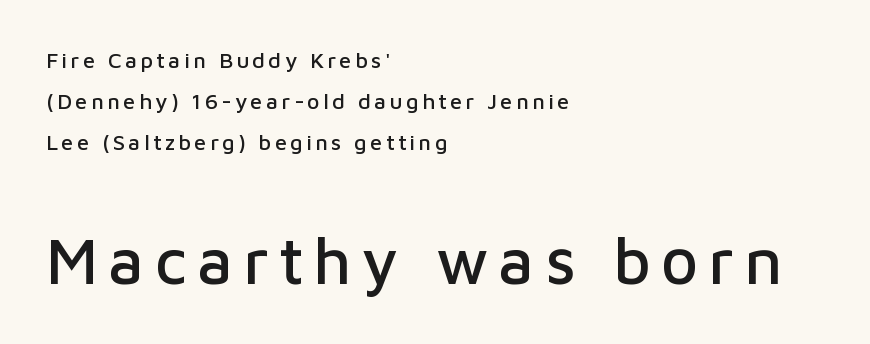
{"serif": "no", "italic": "no", "width": "normal", "stroke_contrast": "low", "x_height": "medium", "monospaced": "no", "underline": "no", "align": "left", "line_spacing_ratio": 1.86, "larger_block": "second", "size_ratio": 2.95, "glyph_px": 65}
